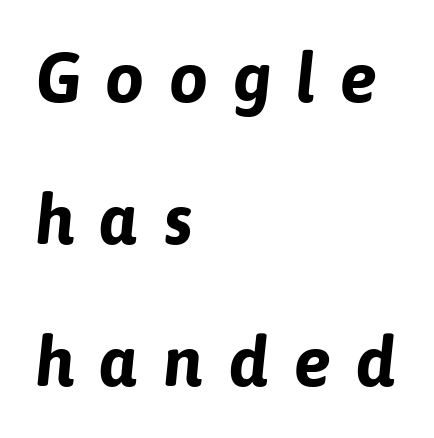
These lines are rendered in a variable-pitch font. The passage shown is not underscored anywhere. Layout note: lines flush left. What kind of face is this? One without serifs — a sans.
